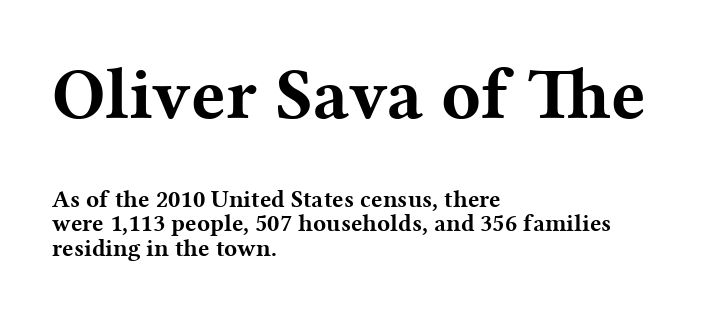
The rendering keeps characters at their native spacing. Strokes here are thick enough to call this a true bold. Every character sits straight up, as roman type does. Very little white space separates one row of letters from the next. Observe the serifs anchoring each vertical stroke in this sample. Block one is the big one; block two sits smaller underneath.
